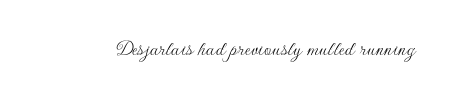
{"bold": "no", "underline": "no", "letter_spacing": "normal", "letter_spacing_em": 0.0, "glyph_px": 23}
